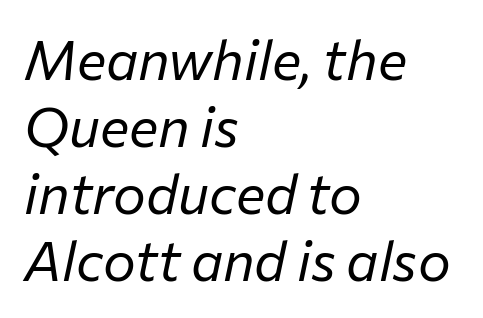
{"italic": "yes", "lean": "right", "slant_degrees": 12, "bold": "no", "weight": "regular", "width": "normal", "stroke_contrast": "low", "x_height": "medium", "monospaced": "no", "underline": "no", "align": "left", "line_spacing_ratio": 1.22, "letter_spacing": "normal", "letter_spacing_em": 0.0, "glyph_px": 55}
